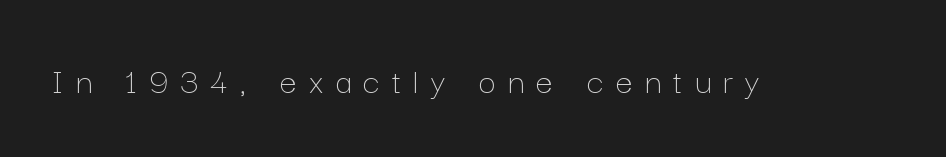
{"italic": "no", "bold": "no", "weight": "thin", "width": "normal", "stroke_contrast": "low", "x_height": "medium", "monospaced": "no", "underline": "no", "letter_spacing": "wide", "letter_spacing_em": 0.32, "glyph_px": 38}
